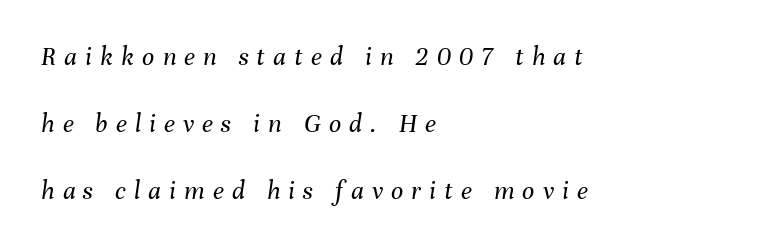
{"italic": "yes", "lean": "right", "slant_degrees": 8, "bold": "no", "underline": "no", "align": "left", "line_spacing": "loose", "line_spacing_ratio": 2.48, "letter_spacing": "wide", "letter_spacing_em": 0.3, "glyph_px": 27}
